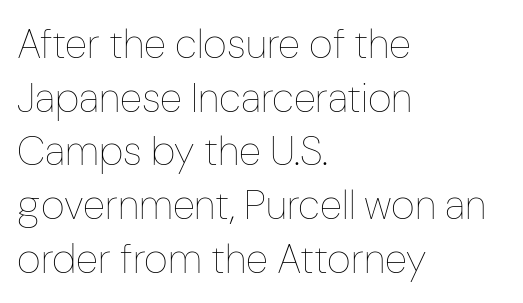
Varying glyph widths throughout — classic text-font behaviour. The letterforms sit at book weight or below. Is the letter spacing exaggerated? No — it looks like the ordinary default. It's the straight-up-and-down kind of type.
